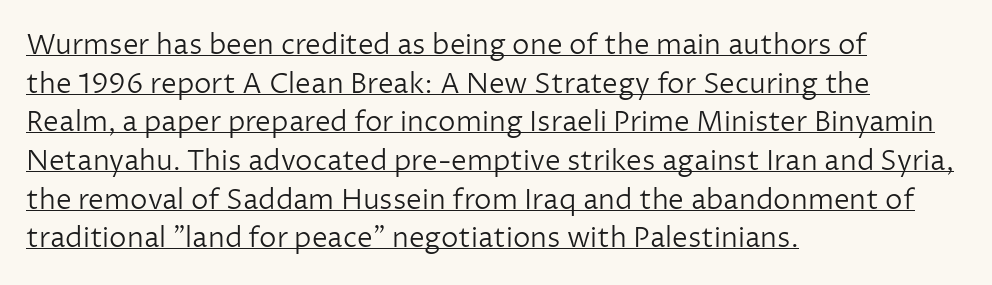
{"serif": "no", "italic": "no", "bold": "no", "weight": "light", "width": "normal", "stroke_contrast": "low", "x_height": "medium", "monospaced": "no", "underline": "yes", "align": "left", "line_spacing": "normal", "line_spacing_ratio": 1.38, "letter_spacing": "normal", "letter_spacing_em": 0.0, "glyph_px": 28}
